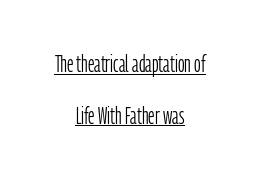
The image shows 23 px text type, upright; set centered, loose line spacing (2.24x), normal letter spacing, underlined.
